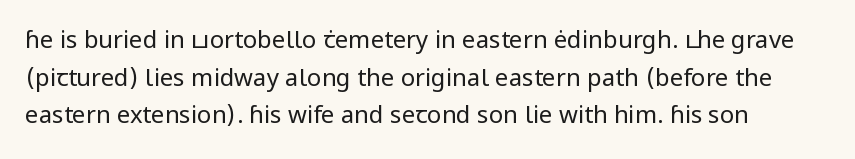
The setting favours the left margin, as ordinary paragraphs usually do. The face looks like a standard text weight, possibly lighter. Each row of text sits above clean, open space. Posture: straight, roman, zero tilt.
